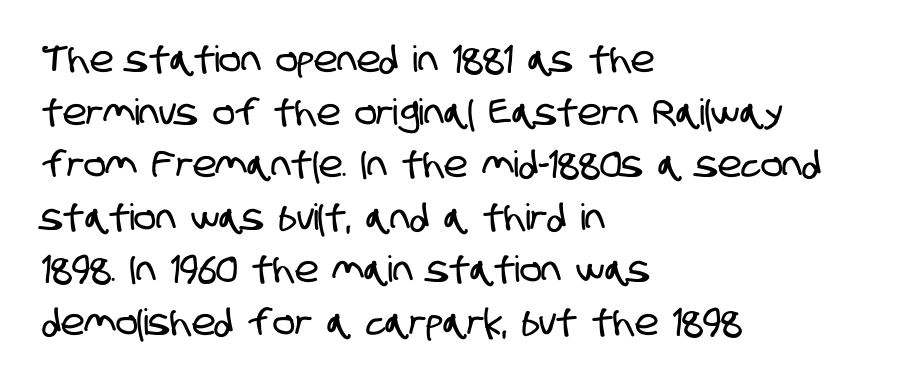
Q: Is the typeface a serif or a sans-serif typeface? A: Sans-serif.
Q: Is the text underlined? A: No.
Q: How is the paragraph aligned? A: Left-aligned.
Q: Is the spacing between letters normal or unusually wide? A: Normal.
Q: Is the spacing between lines tight, normal or loose? A: Normal.
Q: Width (condensed, normal, or wide)? A: Condensed.
Q: Stroke contrast? A: Low.
Q: x-height? A: Large.
Q: Monospaced? A: No.
